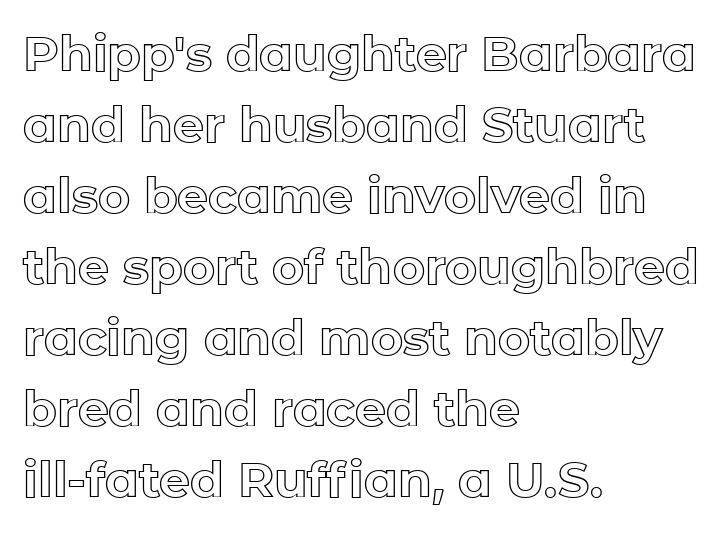
{"italic": "no", "width": "normal", "x_height": "medium", "monospaced": "no", "underline": "no", "align": "left", "line_spacing": "normal", "line_spacing_ratio": 1.45, "letter_spacing": "normal", "letter_spacing_em": 0.0, "glyph_px": 49}
